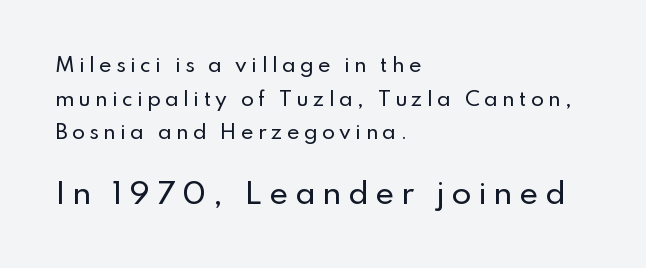
Only glyphs here, with clear space below each row. The rendering inserts visible extra space after every character. Character size in the trailing block exceeds that of the leading block. Casual observation: everything's shoved over to the left. These lines are rendered in a variable-pitch font.
